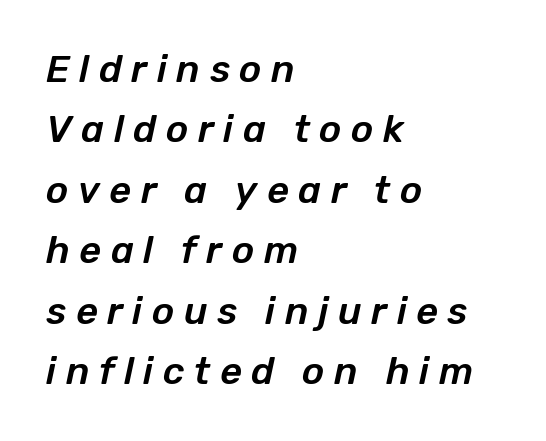
The image shows 38 px text type, italic (leaning right); set left-aligned, normal line spacing (1.59x), unusually wide letter spacing (+0.25 em), not underlined; low stroke contrast and a medium x-height.
